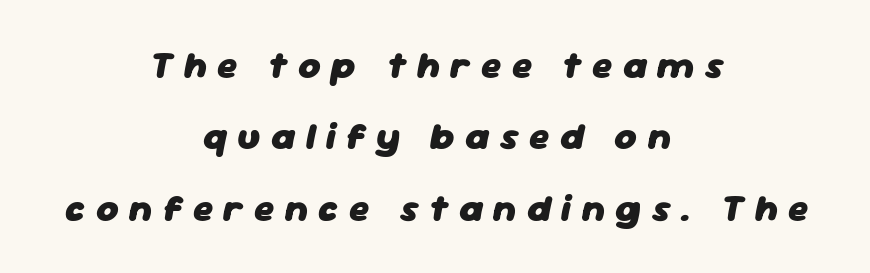
Q: Is the text bold? A: Yes.
Q: Is the text italic (slanted)? A: Yes, it leans right by about 11 degrees.
Q: Is the text underlined? A: No.
Q: How is the paragraph aligned? A: Centered.
Q: Is the spacing between letters normal or unusually wide? A: Unusually wide.
Q: Width (condensed, normal, or wide)? A: Normal.
Q: Stroke contrast? A: Low.
Q: x-height? A: Medium.
Q: Monospaced? A: No.
